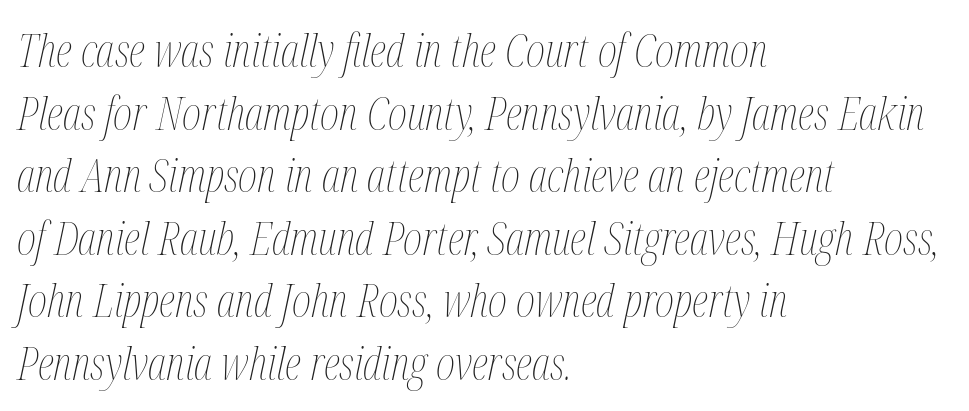
{"italic": "yes", "lean": "right", "slant_degrees": 12, "bold": "no", "weight": "thin", "width": "condensed", "stroke_contrast": "medium", "x_height": "medium", "monospaced": "no", "underline": "no", "align": "left", "line_spacing": "normal", "line_spacing_ratio": 1.36, "letter_spacing": "normal", "letter_spacing_em": 0.0, "glyph_px": 46}
